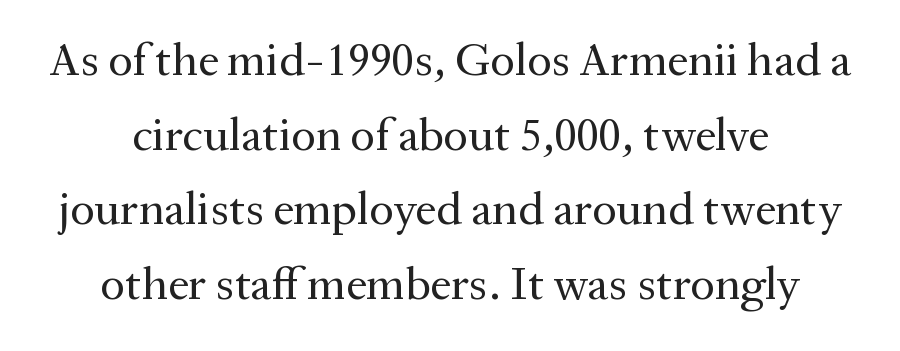
This is serif lettering, the kind often seen in printed books. Horizontally, the lines are justified to the midpoint only. The vertical gap from one line to the next is medium. Underlining? Definitely not there. The passage shown is typed in a proportional face where columns would drift. Tracking here is standard; glyphs follow each other at the usual distance.
